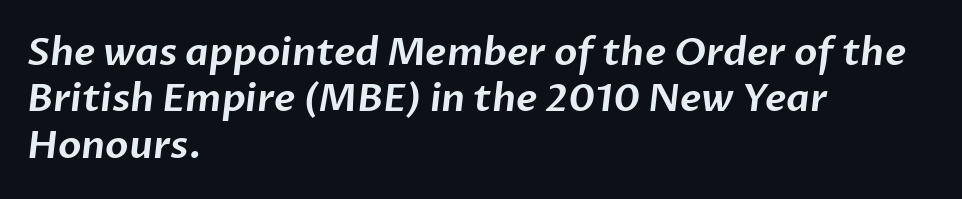
Q: Is the typeface a serif or a sans-serif typeface? A: Sans-serif.
Q: Is the text underlined? A: No.
Q: How is the paragraph aligned? A: Left-aligned.
Q: Is the spacing between letters normal or unusually wide? A: Normal.
Q: Width (condensed, normal, or wide)? A: Normal.
Q: Stroke contrast? A: Low.
Q: x-height? A: Medium.
Q: Monospaced? A: No.
